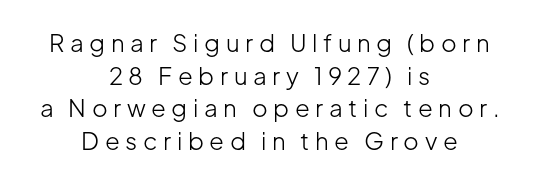
{"italic": "no", "bold": "no", "underline": "no", "align": "center", "line_spacing": "normal", "line_spacing_ratio": 1.36, "letter_spacing": "wide", "letter_spacing_em": 0.23, "glyph_px": 24}
